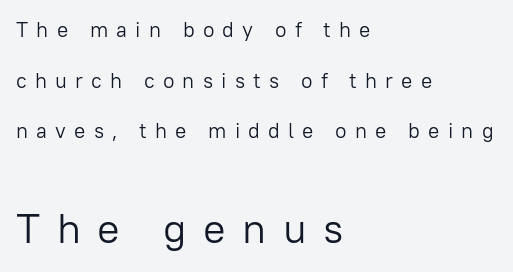
Q: Is the text bold? A: No.
Q: Is the text italic (slanted)? A: No, it is upright.
Q: Is the typeface a serif or a sans-serif typeface? A: Sans-serif.
Q: Is the text underlined? A: No.
Q: How is the paragraph aligned? A: Left-aligned.
Q: Is the spacing between letters normal or unusually wide? A: Unusually wide.
Q: Is the spacing between lines tight, normal or loose? A: Loose.
Q: Which block of text is set in a larger size, the first (top) or the second (bottom)? A: The second (bottom) one.
Q: Width (condensed, normal, or wide)? A: Normal.
Q: Stroke contrast? A: Low.
Q: x-height? A: Medium.
Q: Monospaced? A: No.
